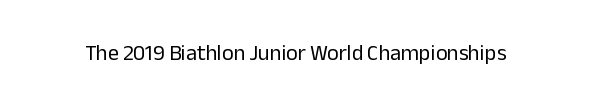
{"italic": "no", "bold": "no", "underline": "no", "letter_spacing": "normal", "letter_spacing_em": 0.0, "glyph_px": 22}
